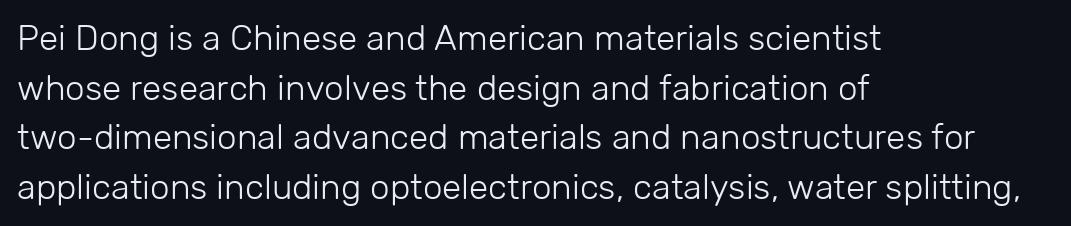
Q: Is the text bold? A: No.
Q: Is the text italic (slanted)? A: No, it is upright.
Q: Is the typeface a serif or a sans-serif typeface? A: Sans-serif.
Q: Is the text underlined? A: No.
Q: How is the paragraph aligned? A: Left-aligned.
Q: Is the spacing between letters normal or unusually wide? A: Normal.
Q: Is the spacing between lines tight, normal or loose? A: Normal.
Q: Width (condensed, normal, or wide)? A: Normal.
Q: Stroke contrast? A: Low.
Q: x-height? A: Medium.
Q: Monospaced? A: No.
